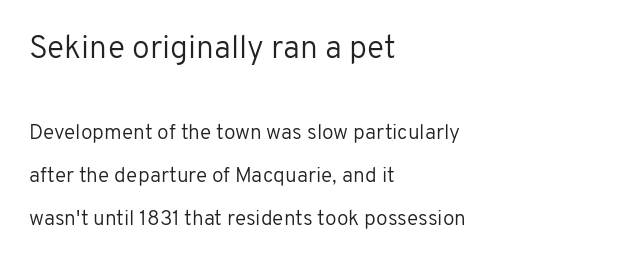
The string is rendered with underlining switched off. Tracking here is standard; glyphs follow each other at the usual distance. Weight: regular or lighter. The paragraph has a hard left edge and a soft right edge. Whoever set this made the first block the dominant, larger element. Proportional: the letters do not fall into vertical columns.
